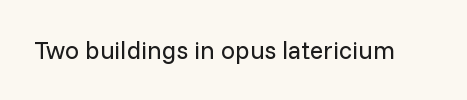
Q: Is the text bold? A: No.
Q: Is the text italic (slanted)? A: No, it is upright.
Q: Is the text underlined? A: No.
Q: Is the spacing between letters normal or unusually wide? A: Normal.
